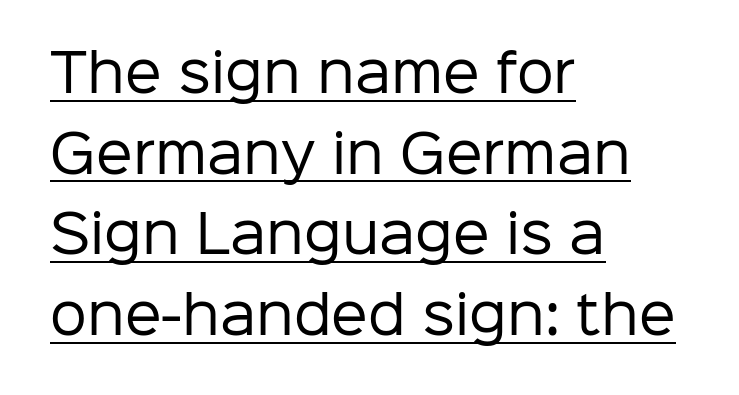
Vertical stems look standard width or narrower in stroke. Think of a printed novel: that variable character pitch is what you see here. Default kerning and tracking; the words read as compact shapes. Observe the absence of serifs on each vertical stroke in this sample. Beneath each row of characters lies a ruled line. Each new line begins a customary step beneath the previous one.
